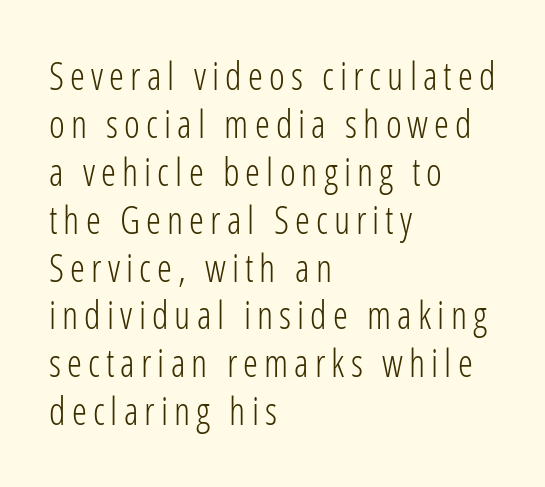
{"serif": "no", "italic": "no", "bold": "no", "weight": "light", "width": "condensed", "stroke_contrast": "low", "x_height": "medium", "monospaced": "no", "underline": "no", "align": "left", "line_spacing": "normal", "line_spacing_ratio": 1.26, "glyph_px": 38}
